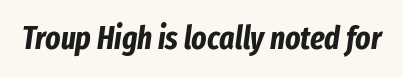
{"italic": "yes", "lean": "right", "slant_degrees": 8, "bold": "yes", "weight": "bold", "width": "condensed", "stroke_contrast": "low", "x_height": "medium", "monospaced": "no", "underline": "no", "letter_spacing": "normal", "letter_spacing_em": 0.0, "glyph_px": 32}
